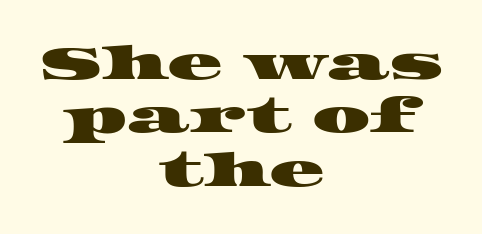
Q: Is the typeface a serif or a sans-serif typeface? A: Serif.
Q: Is the text underlined? A: No.
Q: How is the paragraph aligned? A: Centered.
Q: Is the spacing between letters normal or unusually wide? A: Normal.
Q: Width (condensed, normal, or wide)? A: Wide.
Q: Stroke contrast? A: High.
Q: x-height? A: Large.
Q: Monospaced? A: No.
